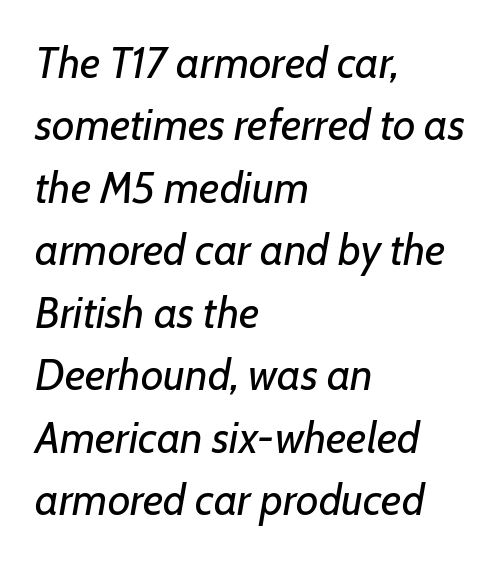
Q: Is the text bold? A: No.
Q: Is the text italic (slanted)? A: Yes, it leans right by about 7 degrees.
Q: Is the text underlined? A: No.
Q: How is the paragraph aligned? A: Left-aligned.
Q: Is the spacing between letters normal or unusually wide? A: Normal.
Q: Is the spacing between lines tight, normal or loose? A: Normal.
Q: Width (condensed, normal, or wide)? A: Normal.
Q: Stroke contrast? A: Low.
Q: x-height? A: Medium.
Q: Monospaced? A: No.
